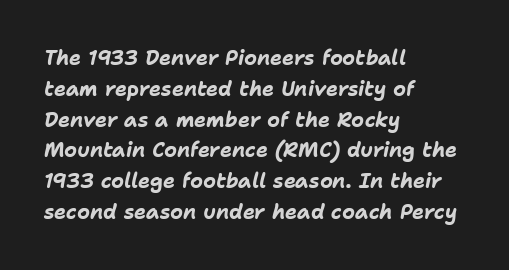
Q: Is the text bold? A: Yes.
Q: Is the text italic (slanted)? A: Yes, it leans right by about 11 degrees.
Q: Is the text underlined? A: No.
Q: How is the paragraph aligned? A: Left-aligned.
Q: Is the spacing between letters normal or unusually wide? A: Normal.
Q: Is the spacing between lines tight, normal or loose? A: Normal.
